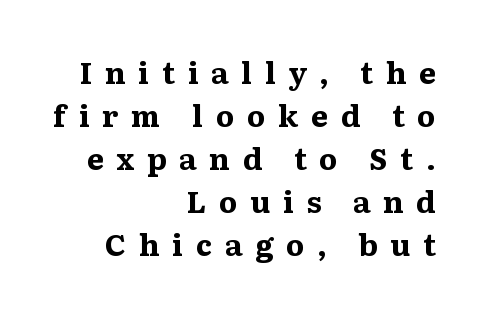
The image shows 30 px bold, wide serif type, upright; set right-aligned, normal line spacing (1.43x), unusually wide letter spacing (+0.42 em), not underlined; medium stroke contrast and a medium x-height.
